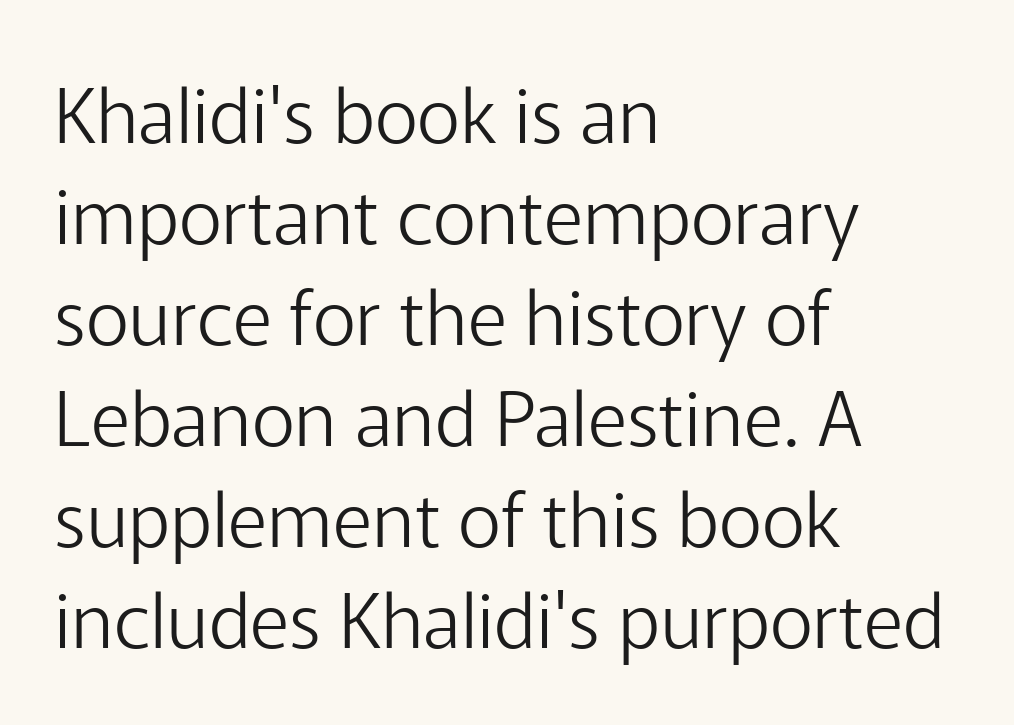
The setting favours the left margin, as ordinary paragraphs usually do. Tracking here is standard; glyphs follow each other at the usual distance. Think of a printed novel: that variable character pitch is what you see here. The designer left line spacing at the default. Caption: face not bold, strokes unweighted. The glyphs are unaccompanied by any horizontal stroke below them.
